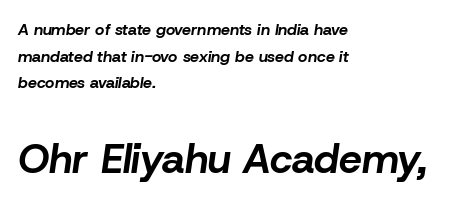
The image shows 41 px bold type, italic (leaning right); set left-aligned, normal line spacing (1.67x), normal letter spacing, not underlined; the second (bottom) block is 2.56x larger; low stroke contrast and a medium x-height.
